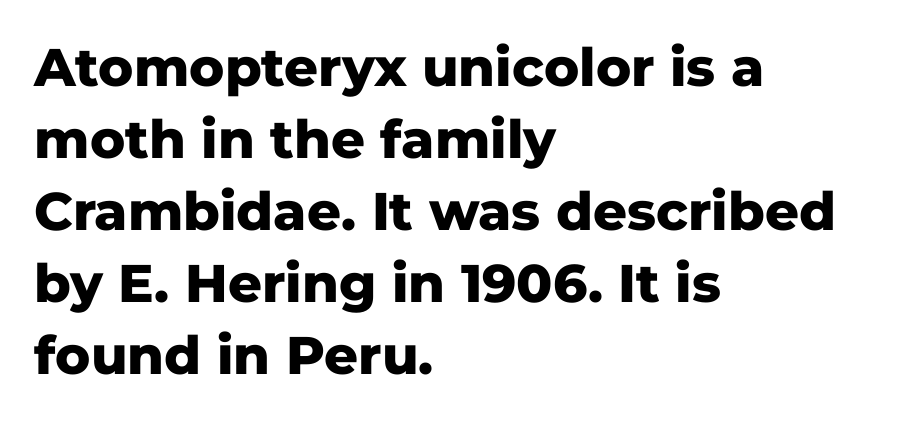
The image shows 53 px heavy sans-serif type, upright; set left-aligned, normal line spacing (1.36x), normal letter spacing, not underlined; low stroke contrast and a medium x-height.
